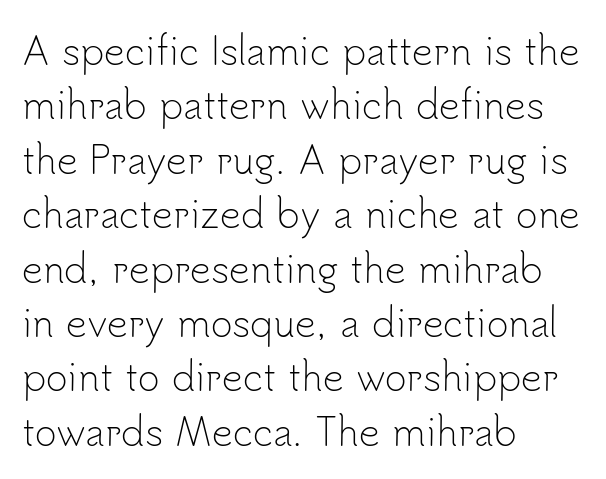
The image shows 37 px light sans-serif type, upright; set left-aligned, normal line spacing (1.47x), normal letter spacing, not underlined; low stroke contrast and a small x-height.
